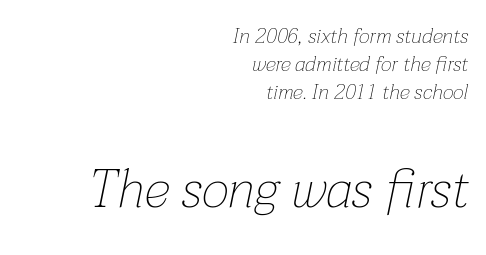
Lines of text with bare space underneath. Regular leading. The font is comparable to plain body text, perhaps lighter. The rendering enlarges the type as you move from the upper chunk to the lower.
